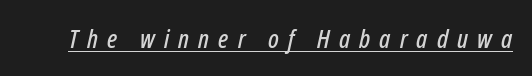
{"italic": "yes", "lean": "right", "slant_degrees": 12, "underline": "yes", "letter_spacing": "wide", "letter_spacing_em": 0.35, "glyph_px": 26}
